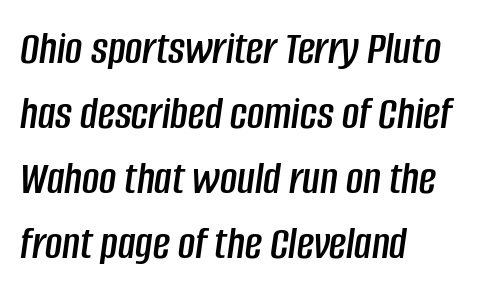
Each letter keeps its own natural width here, so spacing adapts to shape. Nobody drew a line under any word here. Italic? Definitely — the glyphs are oblique. Short note: letters normally spaced. These lines stack with their left ends in a neat column.
